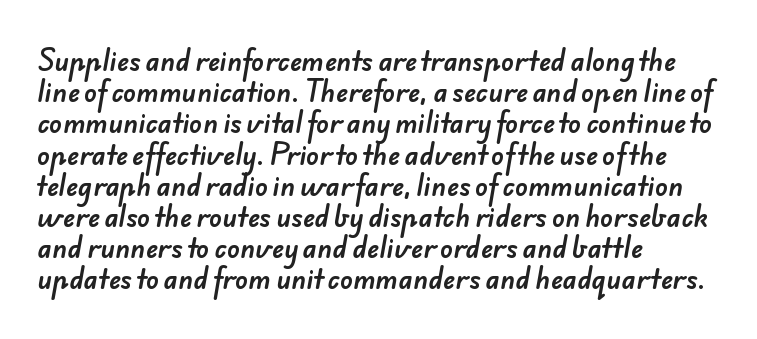
The image shows 26 px text type; set left-aligned, line spacing 1.2x, normal letter spacing, not underlined.
